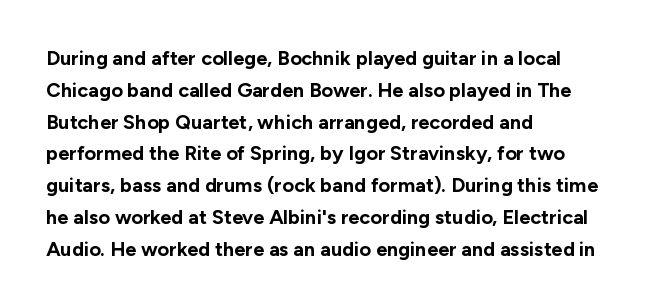
Q: Is the text bold? A: Yes.
Q: Is the text italic (slanted)? A: No, it is upright.
Q: Is the text underlined? A: No.
Q: How is the paragraph aligned? A: Left-aligned.
Q: Is the spacing between letters normal or unusually wide? A: Normal.
Q: Is the spacing between lines tight, normal or loose? A: Normal.
